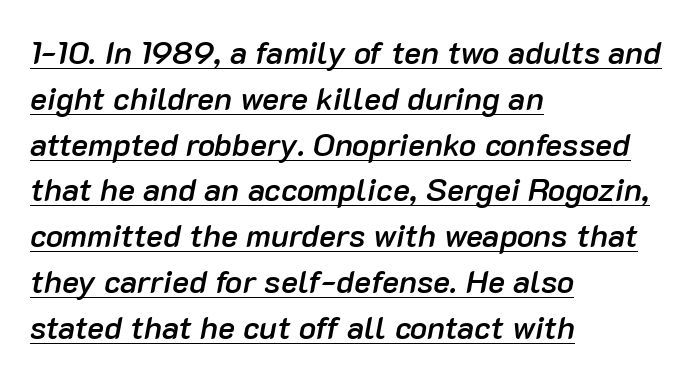
{"italic": "yes", "lean": "right", "slant_degrees": 10, "bold": "semi", "weight": "semibold", "width": "normal", "stroke_contrast": "low", "x_height": "medium", "monospaced": "no", "underline": "yes", "align": "left", "line_spacing": "normal", "line_spacing_ratio": 1.43, "letter_spacing": "normal", "letter_spacing_em": 0.0, "glyph_px": 32}
